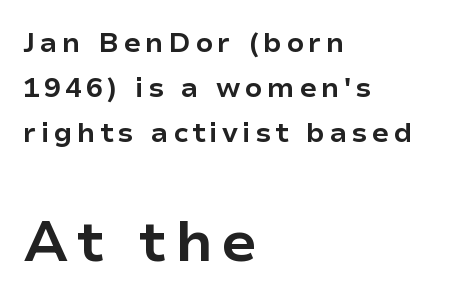
The image shows 57 px bold sans-serif type, upright; set left-aligned, normal line spacing (1.6x), not underlined; the second (bottom) block is 2.04x larger; low stroke contrast and a medium x-height.
